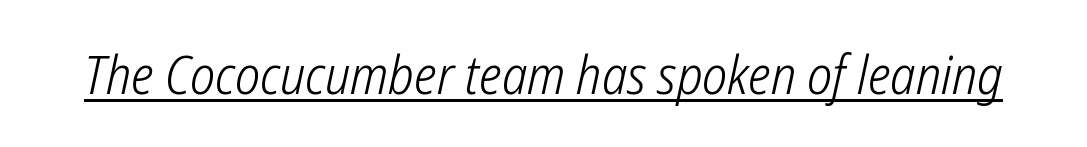
The image shows 53 px light, condensed sans-serif type; set normal letter spacing, underlined; low stroke contrast and a medium x-height.
